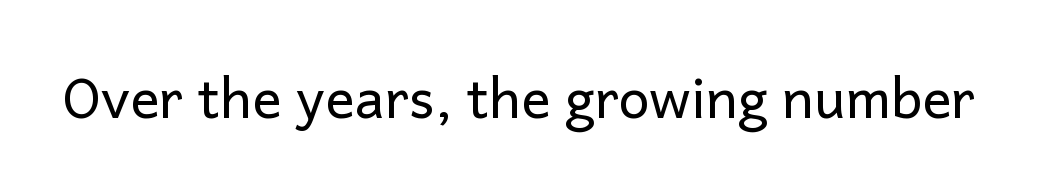
The image shows 55 px regular-weight sans-serif type, upright; set normal letter spacing, not underlined; low stroke contrast and a medium x-height.
